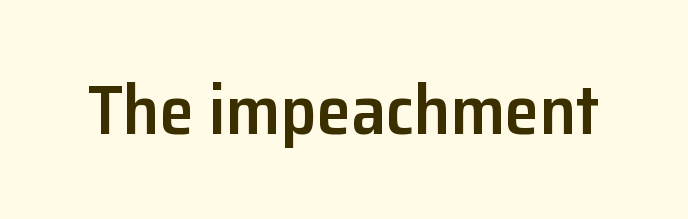
{"serif": "no", "italic": "no", "bold": "semi", "weight": "semibold", "width": "normal", "stroke_contrast": "low", "x_height": "medium", "monospaced": "no", "underline": "no", "letter_spacing": "normal", "letter_spacing_em": 0.0, "glyph_px": 70}
